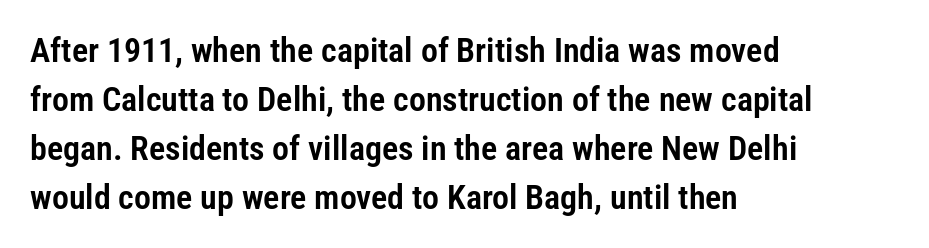
The image shows 34 px condensed sans-serif type, upright; set left-aligned, normal line spacing (1.44x), normal letter spacing, not underlined; low stroke contrast and a medium x-height.
